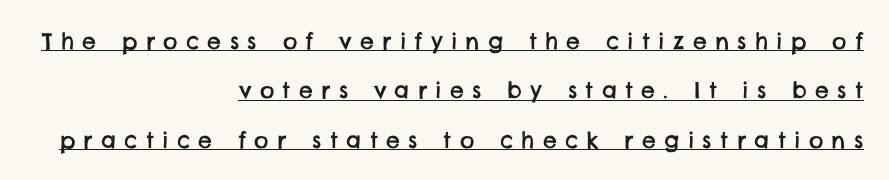
{"underline": "yes", "align": "right", "line_spacing": "loose", "line_spacing_ratio": 2.25, "letter_spacing": "wide", "letter_spacing_em": 0.38, "glyph_px": 22}
